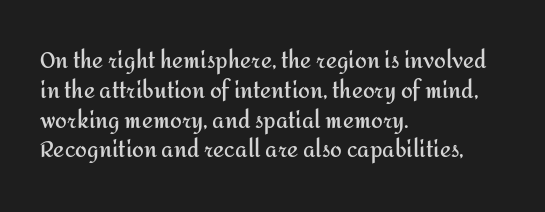
A bare baseline throughout the passage. Heavy-handed strokes throughout: this text is bold. Style check: upright. The setting favours the left margin, as ordinary paragraphs usually do. How are the letters spaced? Ordinarily, with no added tracking.
